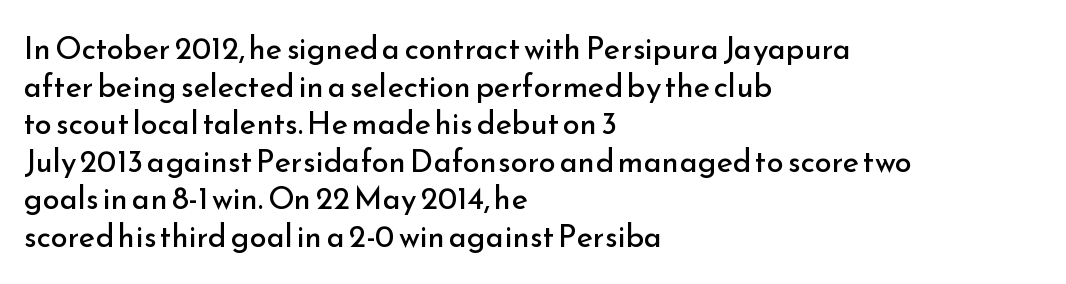
Is this a fixed-width face? No — the glyphs have proportional, varying widths. These glyphs show unthickened strokes, regular width or finer. The font's upright variant was chosen for this text. Type without underlining.
